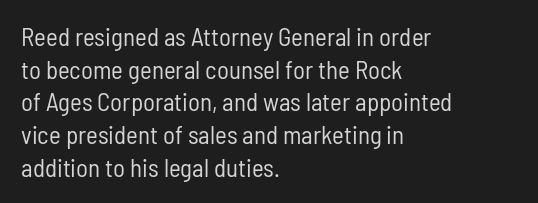
Q: Is the text bold? A: No.
Q: Is the text italic (slanted)? A: No, it is upright.
Q: Is the text underlined? A: No.
Q: How is the paragraph aligned? A: Left-aligned.
Q: Is the spacing between letters normal or unusually wide? A: Normal.
Q: Is the spacing between lines tight, normal or loose? A: Normal.
